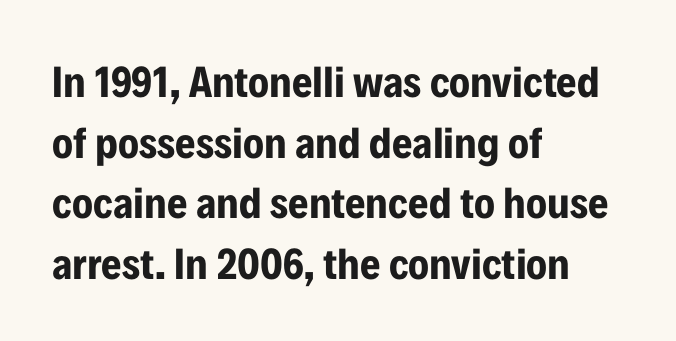
The image shows 44 px bold, condensed sans-serif type, upright; set left-aligned, normal line spacing (1.38x), normal letter spacing, not underlined; low stroke contrast and a medium x-height.
